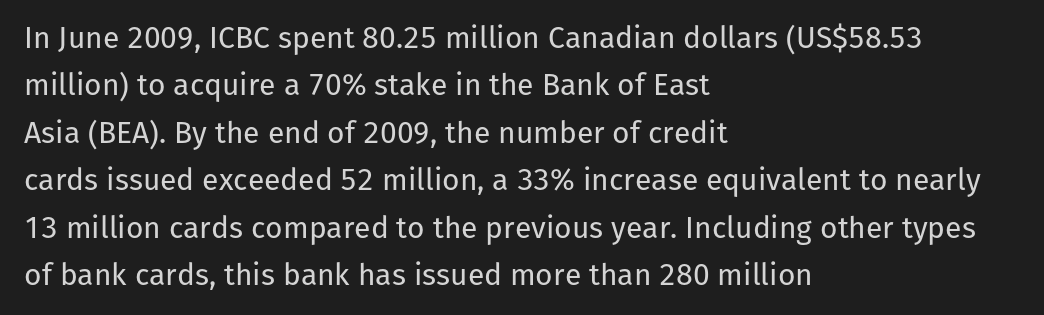
The image shows 30 px regular-weight sans-serif type, upright; set left-aligned, normal line spacing (1.58x), normal letter spacing, not underlined; low stroke contrast and a medium x-height.
